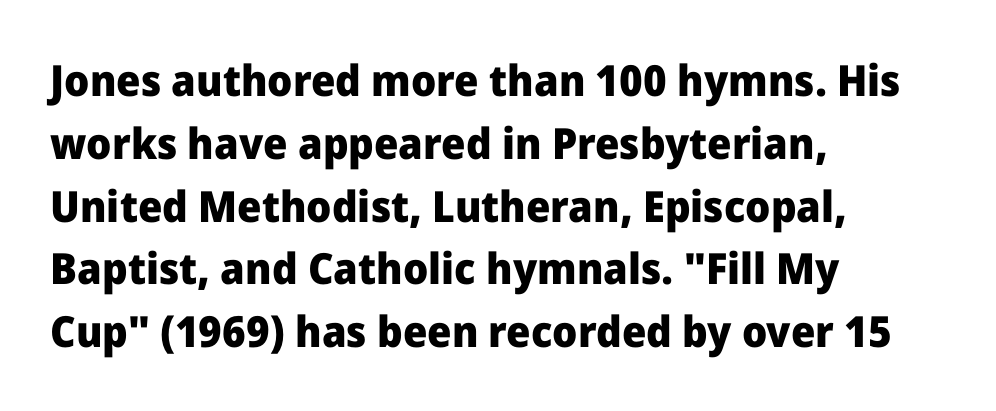
The image shows 43 px heavy sans-serif type, upright; set left-aligned, normal line spacing (1.46x), normal letter spacing, not underlined; low stroke contrast and a medium x-height.
